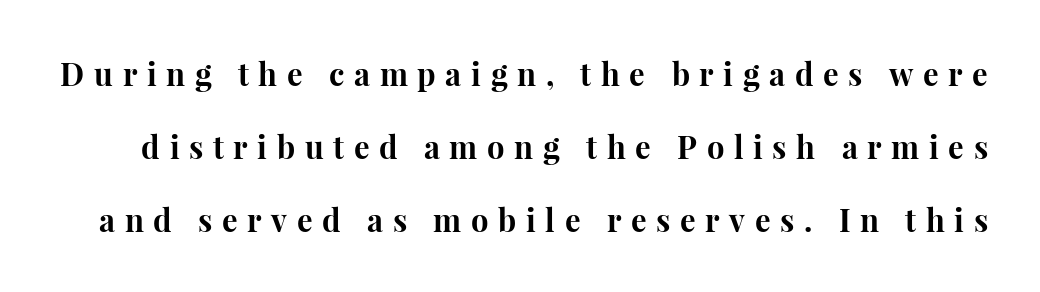
{"serif": "yes", "italic": "no", "bold": "yes", "weight": "bold", "width": "normal", "stroke_contrast": "high", "x_height": "medium", "monospaced": "no", "underline": "no", "line_spacing": "loose", "line_spacing_ratio": 2.35, "letter_spacing": "wide", "letter_spacing_em": 0.31, "glyph_px": 31}
